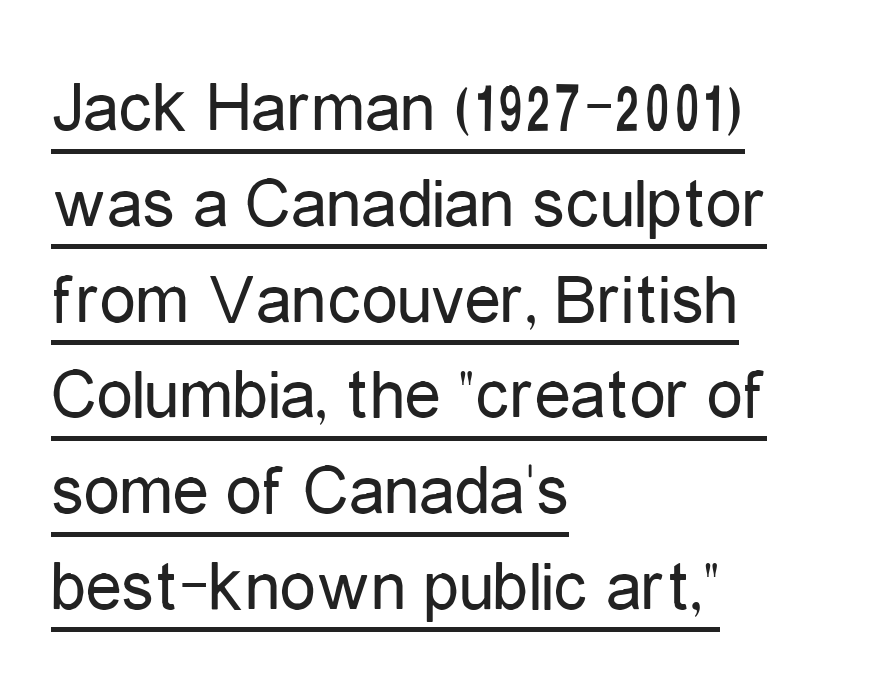
Q: Is the text bold? A: No.
Q: Is the text italic (slanted)? A: No, it is upright.
Q: Is the typeface a serif or a sans-serif typeface? A: Sans-serif.
Q: Is the text underlined? A: Yes.
Q: How is the paragraph aligned? A: Left-aligned.
Q: Is the spacing between letters normal or unusually wide? A: Normal.
Q: Is the spacing between lines tight, normal or loose? A: Normal.
Q: Width (condensed, normal, or wide)? A: Condensed.
Q: Stroke contrast? A: Low.
Q: x-height? A: Medium.
Q: Monospaced? A: No.
